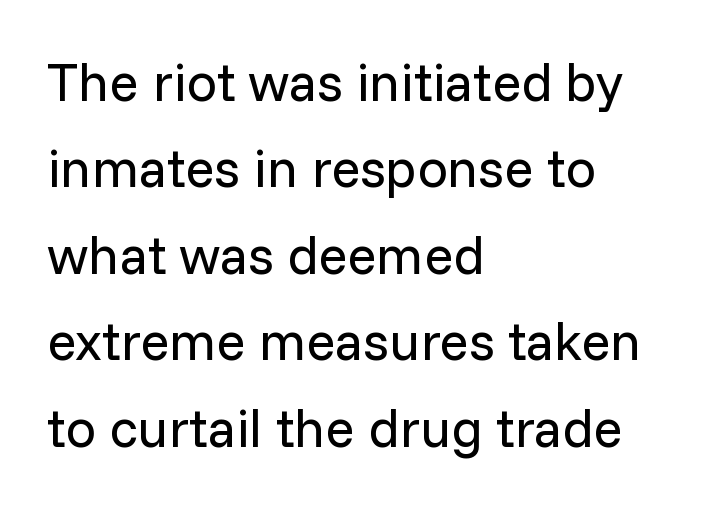
Check under the words: just untouched page. Heft: none added — not bold. The rendering uses natural spacing where letterforms have individual widths. Compared with typical body copy, the letter spacing here is the same. A student would call this left alignment; a typographer would say flush left, rag right. The glyphs in this specimen are sans serif.
